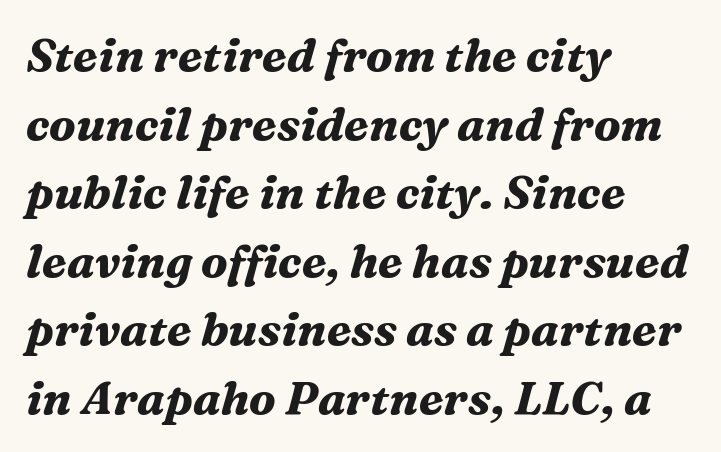
{"serif": "yes", "italic": "yes", "lean": "right", "slant_degrees": 16, "bold": "yes", "weight": "bold", "width": "normal", "stroke_contrast": "medium", "x_height": "medium", "monospaced": "no", "underline": "no", "align": "left", "line_spacing": "normal", "line_spacing_ratio": 1.49, "letter_spacing": "normal", "letter_spacing_em": 0.0, "glyph_px": 46}
